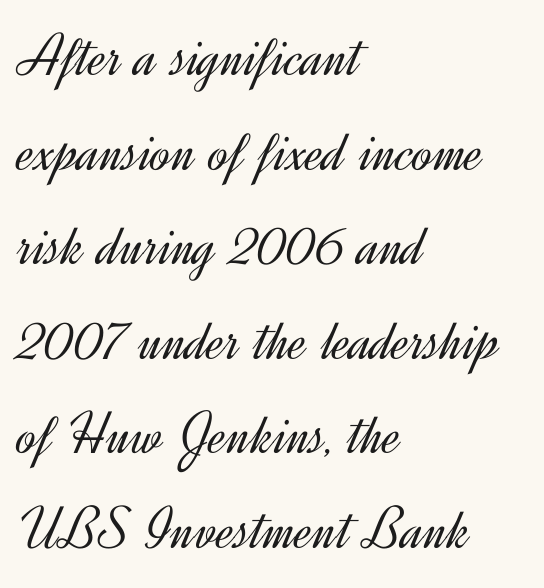
The rendering uses natural spacing where letterforms have individual widths. Is there much room between lines? A standard amount, neither cramped nor airy. Teacher's note: observe the even left margin — that is flush-left alignment. Tracking here is standard; glyphs follow each other at the usual distance. Stems here are at most as thick as an everyday book face.
